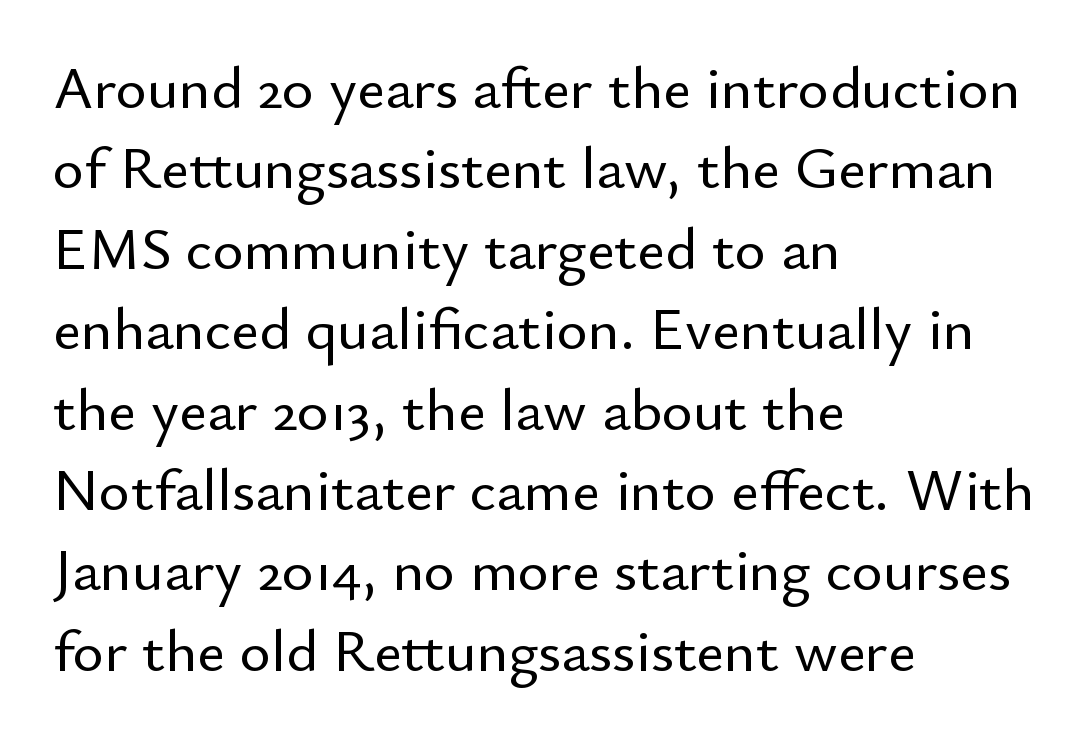
The image shows 60 px sans-serif type, upright; set left-aligned, normal line spacing (1.34x), normal letter spacing, not underlined; low stroke contrast and a small x-height.
